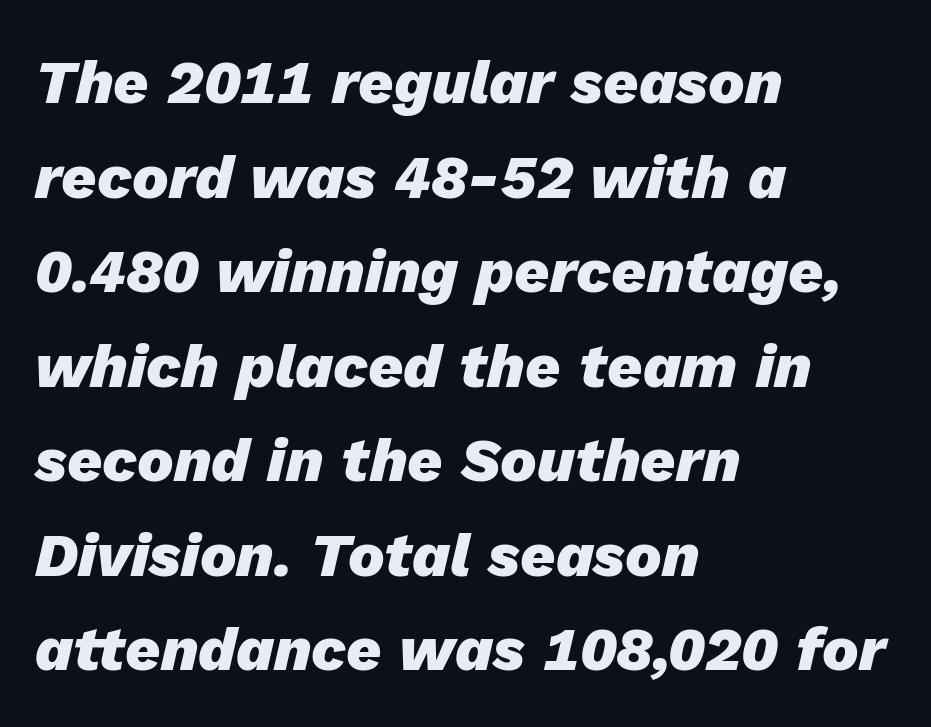
Q: Is the text bold? A: Yes.
Q: Is the text italic (slanted)? A: Yes, it leans right by about 13 degrees.
Q: Is the text underlined? A: No.
Q: How is the paragraph aligned? A: Left-aligned.
Q: Is the spacing between letters normal or unusually wide? A: Normal.
Q: Is the spacing between lines tight, normal or loose? A: Normal.
Q: Width (condensed, normal, or wide)? A: Normal.
Q: Stroke contrast? A: Low.
Q: x-height? A: Medium.
Q: Monospaced? A: No.
